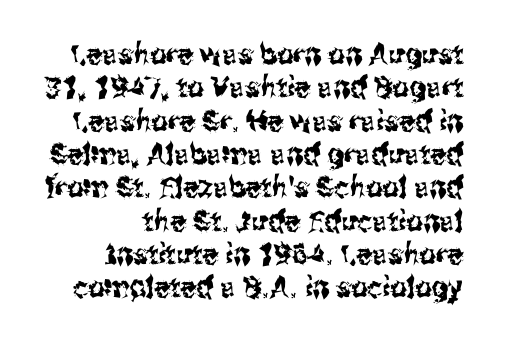
The image shows 29 px condensed sans-serif type, upright; set right-aligned, tight line spacing (1.15x), normal letter spacing, not underlined; medium stroke contrast and a medium x-height.
